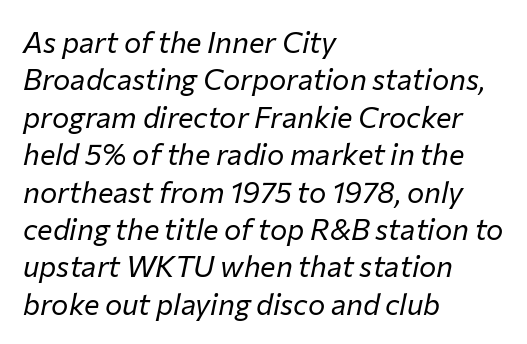
{"italic": "yes", "lean": "right", "slant_degrees": 12, "bold": "no", "weight": "regular", "width": "normal", "stroke_contrast": "low", "x_height": "medium", "monospaced": "no", "underline": "no", "align": "left", "line_spacing": "normal", "line_spacing_ratio": 1.29, "letter_spacing": "normal", "letter_spacing_em": 0.0, "glyph_px": 29}
